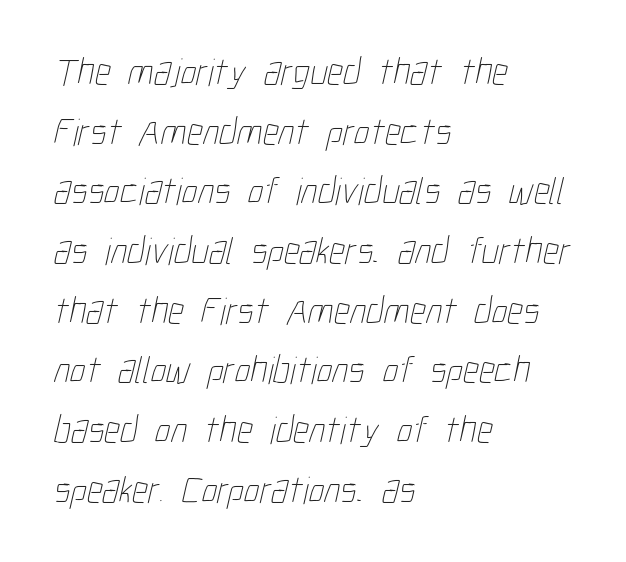
The image shows 39 px thin, condensed type; set left-aligned, normal line spacing (1.53x), normal letter spacing, not underlined; low stroke contrast and a medium x-height.
